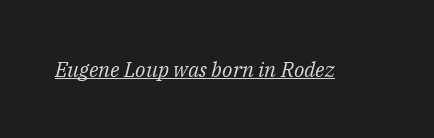
{"italic": "yes", "lean": "right", "slant_degrees": 14, "bold": "no", "underline": "yes", "letter_spacing": "normal", "letter_spacing_em": 0.0, "glyph_px": 21}
